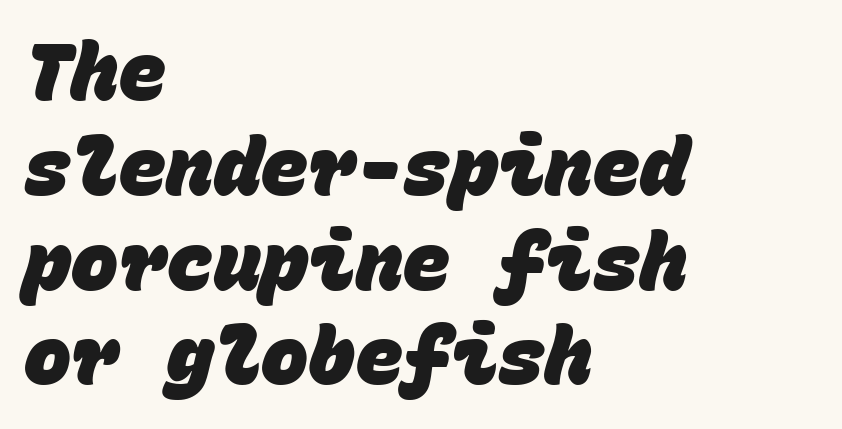
The font is running at its bold setting. The setting favours the left margin, as ordinary paragraphs usually do. Each word holds together tightly as a unit, with standard inter-letter gaps. Beneath every word, the page is bare.
